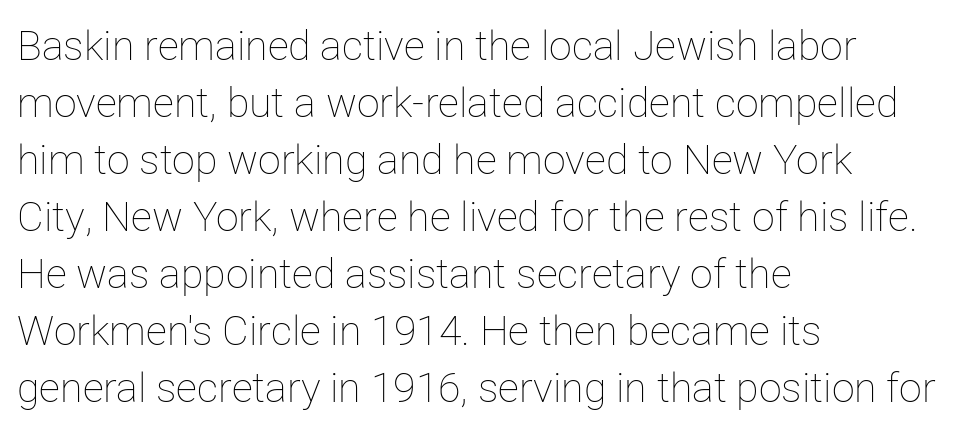
{"italic": "no", "bold": "no", "weight": "thin", "width": "normal", "stroke_contrast": "low", "x_height": "medium", "monospaced": "no", "underline": "no", "align": "left", "line_spacing": "normal", "line_spacing_ratio": 1.39, "letter_spacing": "normal", "letter_spacing_em": 0.0, "glyph_px": 41}
